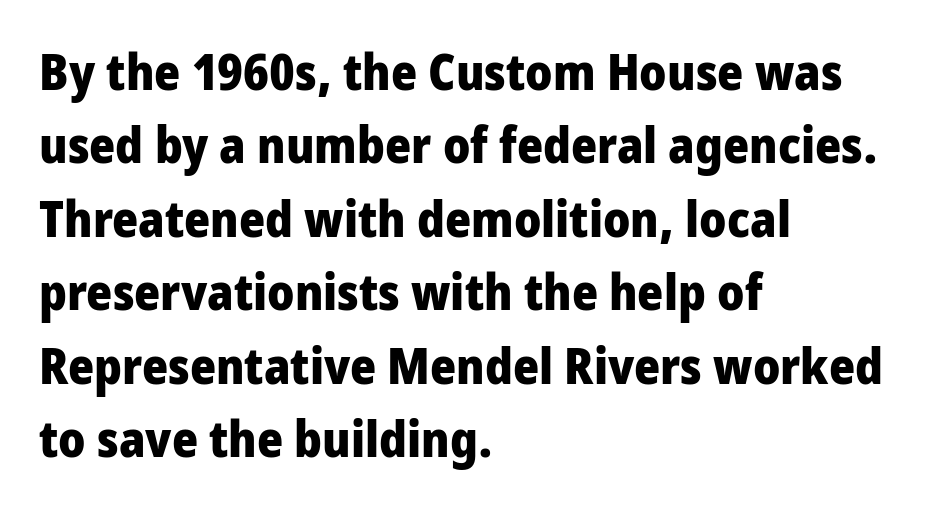
Q: Is the text bold? A: Yes.
Q: Is the text italic (slanted)? A: No, it is upright.
Q: Is the typeface a serif or a sans-serif typeface? A: Sans-serif.
Q: Is the text underlined? A: No.
Q: How is the paragraph aligned? A: Left-aligned.
Q: Is the spacing between letters normal or unusually wide? A: Normal.
Q: Is the spacing between lines tight, normal or loose? A: Normal.
Q: Width (condensed, normal, or wide)? A: Condensed.
Q: Stroke contrast? A: Low.
Q: x-height? A: Large.
Q: Monospaced? A: No.
